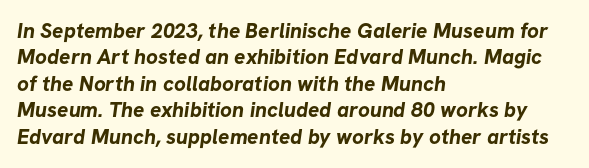
{"bold": "yes", "underline": "no", "align": "left", "line_spacing": "normal", "line_spacing_ratio": 1.26, "letter_spacing": "normal", "letter_spacing_em": 0.0, "glyph_px": 21}
